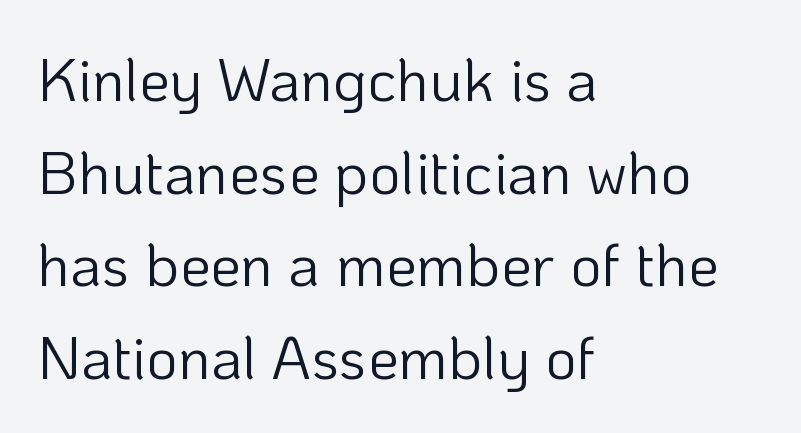
Q: Is the text bold? A: No.
Q: Is the text italic (slanted)? A: No, it is upright.
Q: Is the typeface a serif or a sans-serif typeface? A: Sans-serif.
Q: Is the text underlined? A: No.
Q: How is the paragraph aligned? A: Left-aligned.
Q: Is the spacing between letters normal or unusually wide? A: Normal.
Q: Is the spacing between lines tight, normal or loose? A: Normal.
Q: Width (condensed, normal, or wide)? A: Normal.
Q: Stroke contrast? A: Low.
Q: x-height? A: Medium.
Q: Monospaced? A: No.
